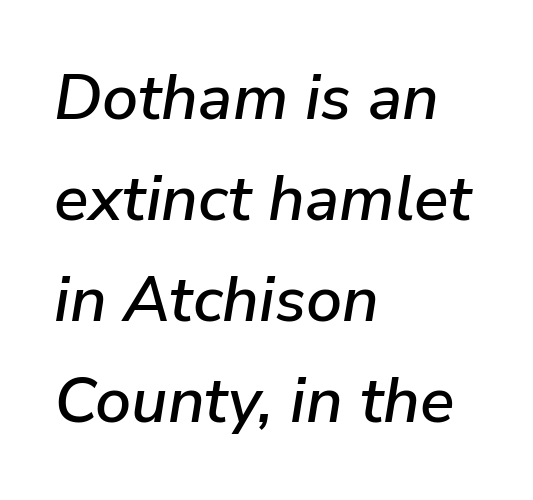
The image shows 64 px text type, italic (leaning right); set left-aligned, normal line spacing (1.58x), normal letter spacing, not underlined; low stroke contrast and a medium x-height.
